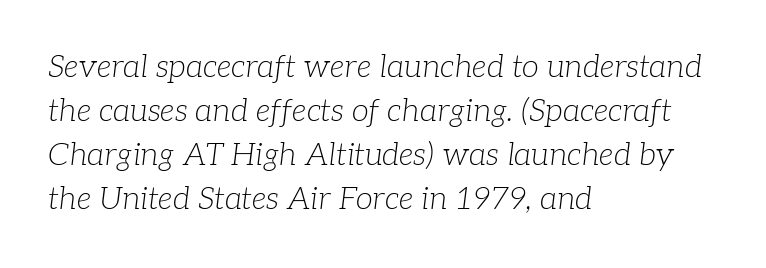
These lines are set flush left with a ragged right edge. Bare-footed words on every line. Regarding serifs, this sample has them. The letters advance in unequal steps, a hallmark of proportional type. An italicized treatment has been applied to the whole sample. Whoever set this chose a conventional vertical rhythm.
